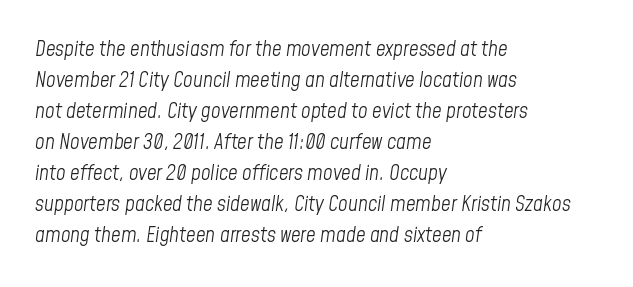
Glyph-to-glyph distance matches everyday printed text. The letters are slanted; this is an italic face. Is the type heavy? It reads as light-to-regular instead. The glyphs are unaccompanied by any horizontal stroke below them. The setting favours the left margin, as ordinary paragraphs usually do. Summary of vertical rhythm: regular, with standard interline spacing.
